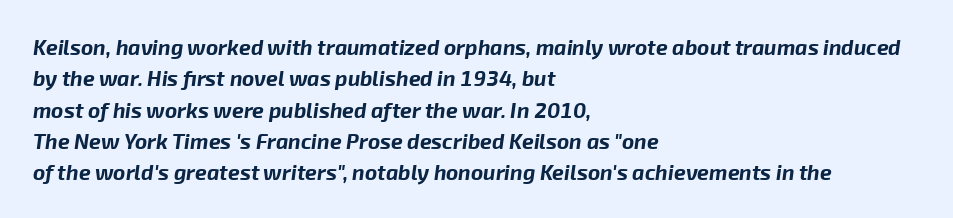
Line beginnings align vertically; line endings do not. How would I describe the line gaps? Plain and ordinary. Compared with typical body copy, the letter spacing here is the same. Notice how the stems are inclined rather than vertical — that's the hallmark of italics. The baseline area is clear.
